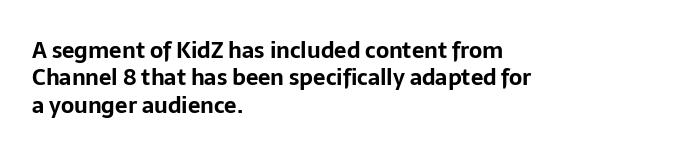
{"italic": "no", "bold": "yes", "underline": "no", "align": "left", "line_spacing_ratio": 1.24, "letter_spacing": "normal", "letter_spacing_em": 0.0, "glyph_px": 22}
